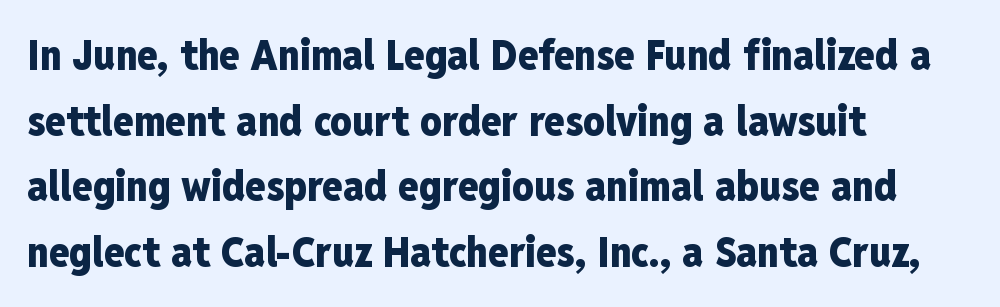
Is the type bold? Yes — the strokes are clearly thick and heavy. Whoever set this chose a conventional vertical rhythm. Note: no serifs on the glyphs. Underlining? Definitely not there. The face used here is proportionally spaced, like ordinary book or web type. The compositor pushed each line to the left boundary.
